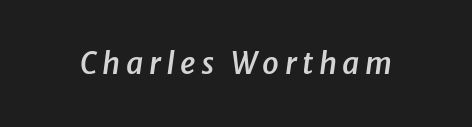
Q: Is the text bold? A: Semi-bold.
Q: Is the text italic (slanted)? A: Yes, it leans right by about 8 degrees.
Q: Is the text underlined? A: No.
Q: Width (condensed, normal, or wide)? A: Normal.
Q: Stroke contrast? A: Low.
Q: x-height? A: Medium.
Q: Monospaced? A: No.
